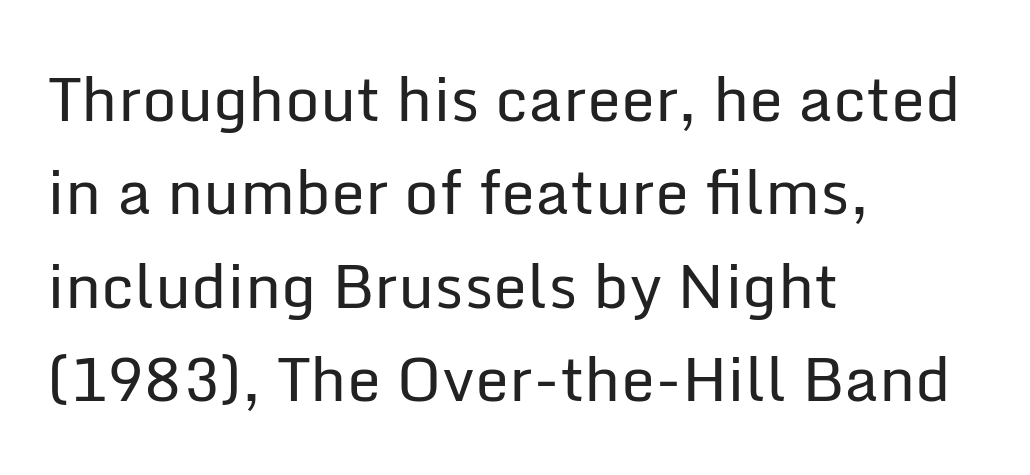
Underlining? Definitely not there. Does extra space separate the letters? No, they use regular spacing. This rendering employs a face without finishing strokes, i.e., a sans-serif. This sample is left-justified, so line endings fall wherever the words run out.
